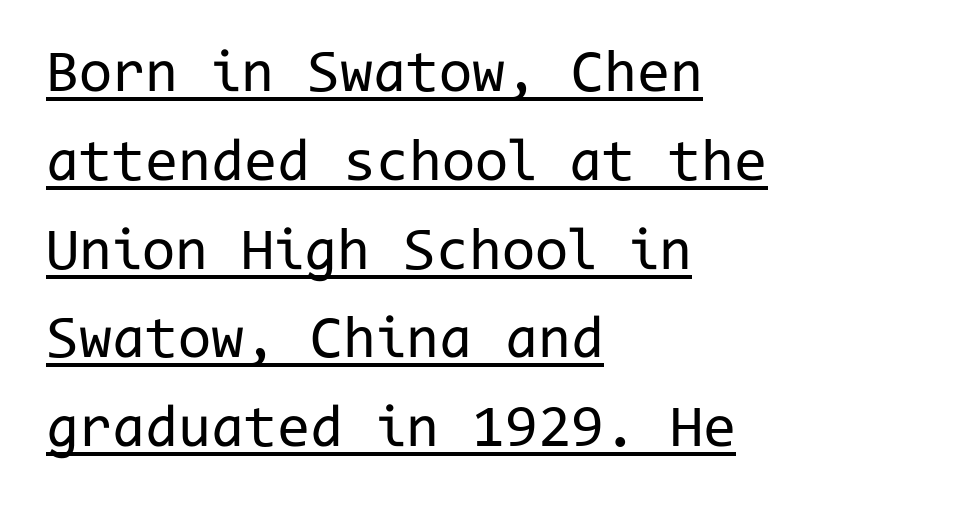
Q: Is the text bold? A: No.
Q: Is the text italic (slanted)? A: No, it is upright.
Q: Is the typeface a serif or a sans-serif typeface? A: Sans-serif.
Q: Is the text underlined? A: Yes.
Q: How is the paragraph aligned? A: Left-aligned.
Q: Is the spacing between letters normal or unusually wide? A: Normal.
Q: Is the spacing between lines tight, normal or loose? A: Normal.
Q: Width (condensed, normal, or wide)? A: Normal.
Q: Stroke contrast? A: Low.
Q: x-height? A: Medium.
Q: Monospaced? A: Yes.
